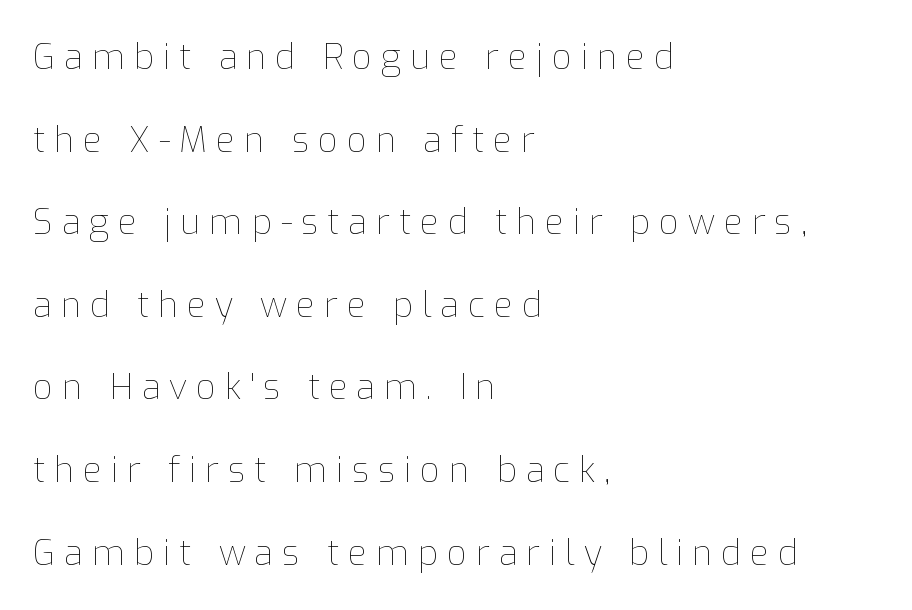
The image shows 35 px thin type, upright; set left-aligned, loose line spacing (2.36x), unusually wide letter spacing (+0.25 em), not underlined; low stroke contrast and a medium x-height.
